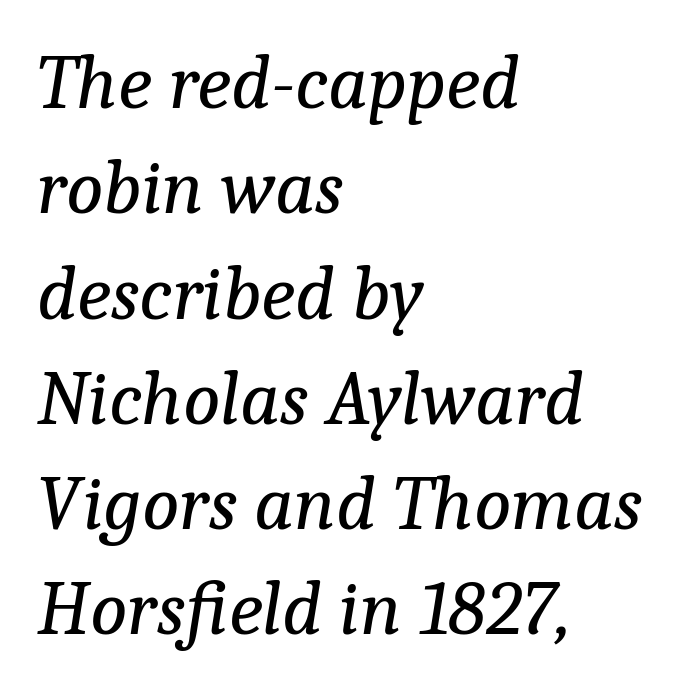
{"serif": "yes", "italic": "yes", "lean": "right", "slant_degrees": 9, "bold": "no", "weight": "regular", "width": "normal", "stroke_contrast": "low", "x_height": "medium", "monospaced": "no", "underline": "no", "align": "left", "line_spacing": "normal", "line_spacing_ratio": 1.35, "letter_spacing": "normal", "letter_spacing_em": 0.0, "glyph_px": 78}
